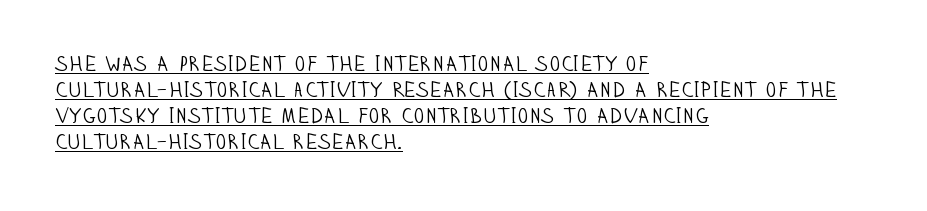
The typesetter chose a ragged-right arrangement here. The letters stand upright; this is a roman face. Beneath each row of characters lies a ruled line. Inter-character spacing is left at the font's built-in metrics. Letters have the restrained weight of plain body copy at most.
